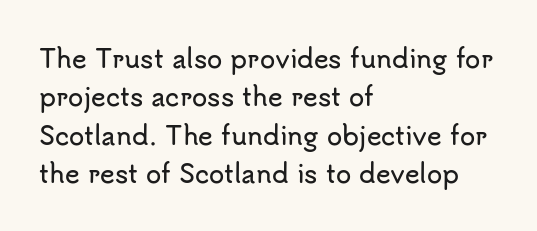
Q: Is the text italic (slanted)? A: No, it is upright.
Q: Is the text underlined? A: No.
Q: How is the paragraph aligned? A: Left-aligned.
Q: Is the spacing between letters normal or unusually wide? A: Normal.
Q: Is the spacing between lines tight, normal or loose? A: Normal.
